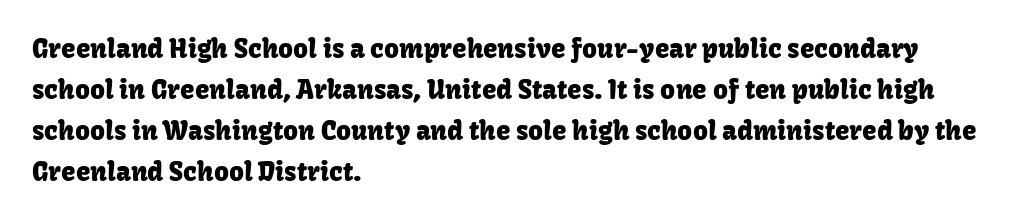
{"italic": "no", "underline": "no", "align": "left", "line_spacing": "normal", "line_spacing_ratio": 1.58, "letter_spacing": "normal", "letter_spacing_em": 0.0, "glyph_px": 26}
